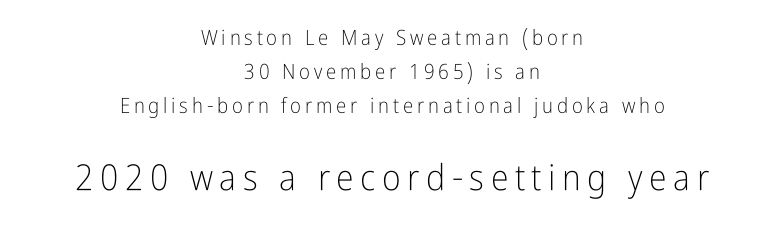
Designer's note — italics off, roman on. Each letter keeps its own natural width here, so spacing adapts to shape. Letters rest on an invisible, unmarked baseline. To sum up the face: it is a sans, with no serifs.
